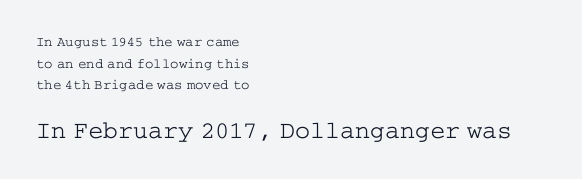
The image shows 25 px text type, upright; set left-aligned, normal line spacing (1.55x), normal letter spacing, not underlined; the second (bottom) block is 1.79x larger.
